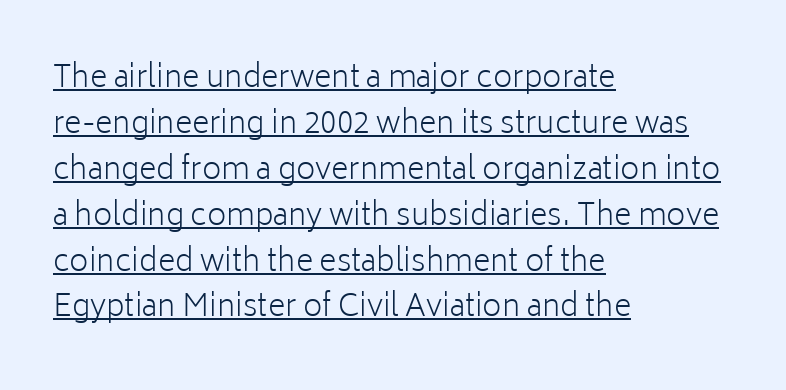
Q: Is the text bold? A: No.
Q: Is the text italic (slanted)? A: No, it is upright.
Q: Is the typeface a serif or a sans-serif typeface? A: Sans-serif.
Q: Is the text underlined? A: Yes.
Q: How is the paragraph aligned? A: Left-aligned.
Q: Is the spacing between letters normal or unusually wide? A: Normal.
Q: Is the spacing between lines tight, normal or loose? A: Normal.
Q: Width (condensed, normal, or wide)? A: Normal.
Q: Stroke contrast? A: Low.
Q: x-height? A: Medium.
Q: Monospaced? A: No.
